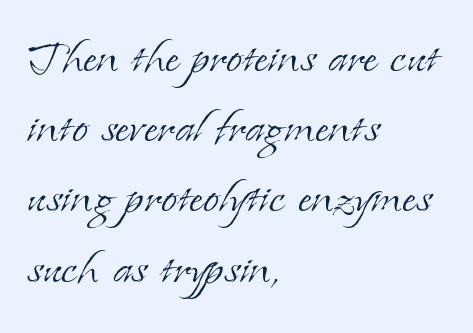
{"serif": "yes", "bold": "no", "weight": "light", "width": "normal", "stroke_contrast": "low", "x_height": "small", "monospaced": "no", "underline": "no", "align": "left", "line_spacing_ratio": 1.21, "letter_spacing": "normal", "letter_spacing_em": 0.0, "glyph_px": 58}
